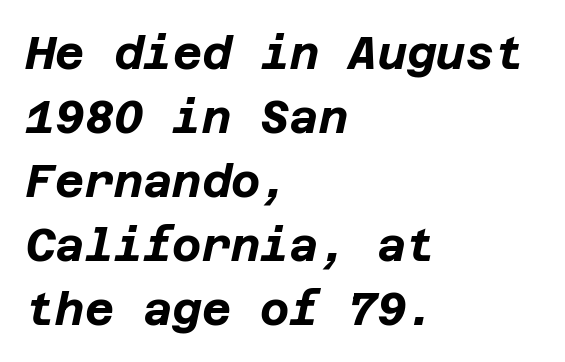
What's the leading like? Ordinary, nothing unusual. The letterforms sit shoulder to shoulder at normal distance. Weight check: bold — yes, fully. The lines in this sample share a left origin and differ only in where they stop. The space directly below the letters is spotless. Observe the lean: these are italic letterforms.
